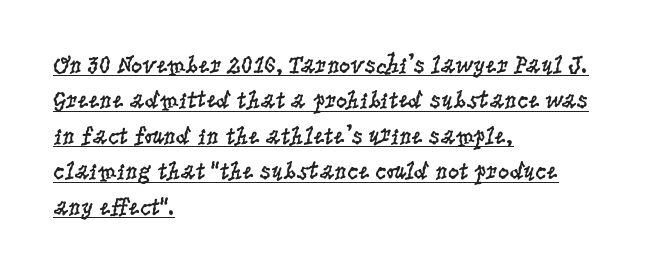
The image shows 25 px text type; set left-aligned, normal line spacing (1.42x), normal letter spacing, underlined.
